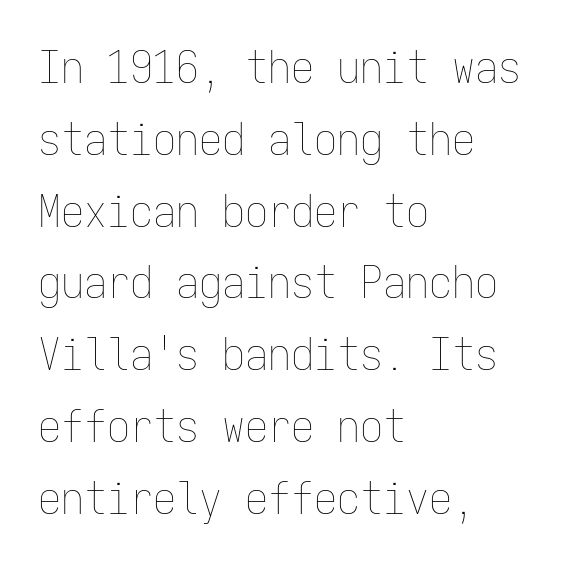
Q: Is the text bold? A: No.
Q: Is the text italic (slanted)? A: No, it is upright.
Q: Is the text underlined? A: No.
Q: How is the paragraph aligned? A: Left-aligned.
Q: Is the spacing between letters normal or unusually wide? A: Normal.
Q: Is the spacing between lines tight, normal or loose? A: Normal.
Q: Width (condensed, normal, or wide)? A: Condensed.
Q: Stroke contrast? A: Low.
Q: x-height? A: Medium.
Q: Monospaced? A: Yes.
